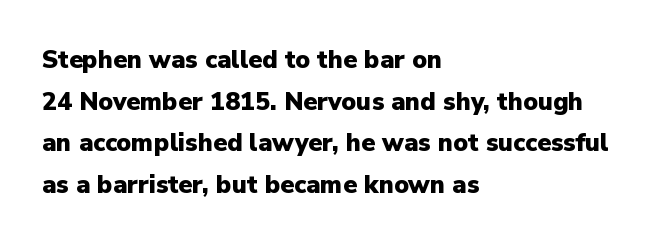
Q: Is the text bold? A: Yes.
Q: Is the text italic (slanted)? A: No, it is upright.
Q: Is the text underlined? A: No.
Q: How is the paragraph aligned? A: Left-aligned.
Q: Is the spacing between letters normal or unusually wide? A: Normal.
Q: Is the spacing between lines tight, normal or loose? A: Normal.
